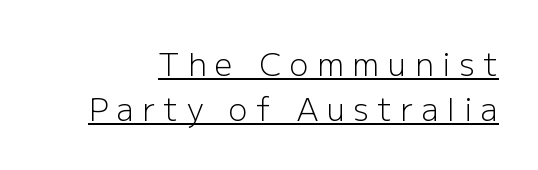
The image shows 31 px light sans-serif type, upright; set normal line spacing (1.44x), unusually wide letter spacing (+0.28 em), underlined; low stroke contrast and a medium x-height.
